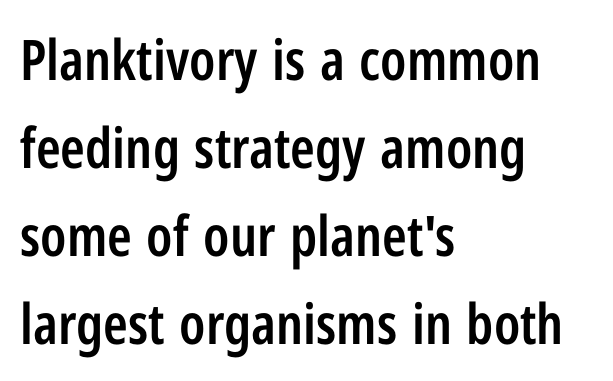
The image shows 56 px semibold, condensed sans-serif type, upright; set left-aligned, normal line spacing (1.57x), normal letter spacing, not underlined; low stroke contrast and a medium x-height.
